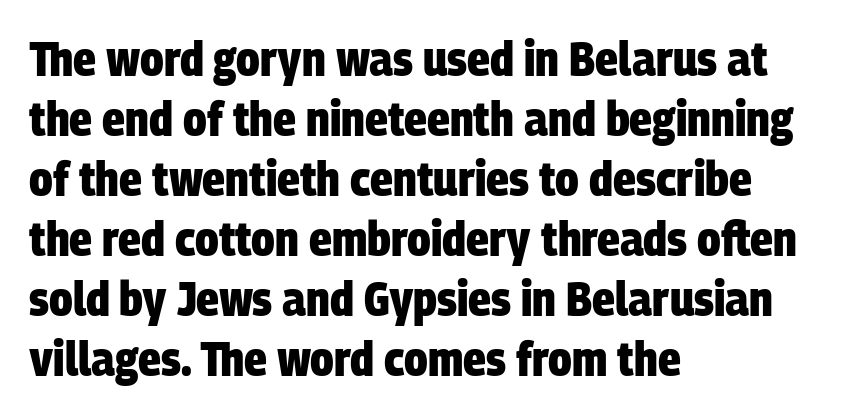
Q: Is the text bold? A: Yes.
Q: Is the typeface a serif or a sans-serif typeface? A: Sans-serif.
Q: Is the text underlined? A: No.
Q: How is the paragraph aligned? A: Left-aligned.
Q: Is the spacing between letters normal or unusually wide? A: Normal.
Q: Is the spacing between lines tight, normal or loose? A: Normal.
Q: Width (condensed, normal, or wide)? A: Condensed.
Q: Stroke contrast? A: Low.
Q: x-height? A: Large.
Q: Monospaced? A: No.
